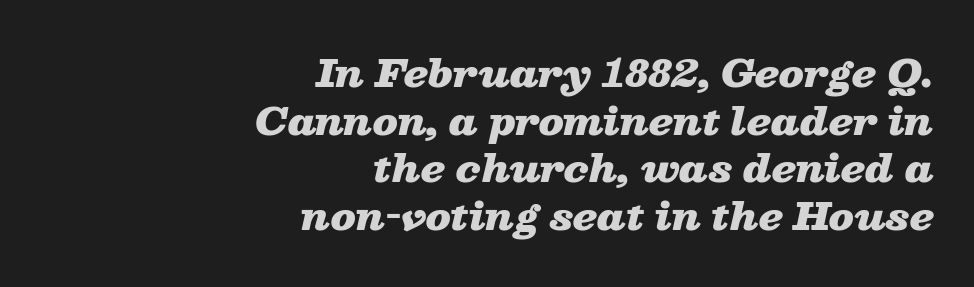
{"italic": "yes", "lean": "right", "slant_degrees": 13, "bold": "yes", "weight": "heavy", "width": "wide", "stroke_contrast": "low", "x_height": "medium", "monospaced": "no", "underline": "no", "align": "right", "line_spacing": "normal", "line_spacing_ratio": 1.29, "letter_spacing": "normal", "letter_spacing_em": 0.0, "glyph_px": 37}
